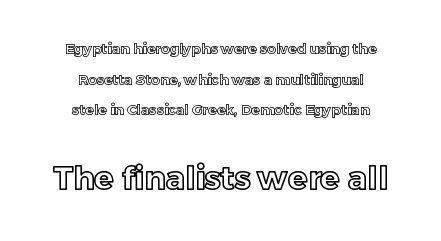
Descenders are the only things crossing below the line. The passage shown begins with its smaller block and ends with its larger one. These lines keep a tight, regular rhythm from letter to letter. Think of a printed novel: that variable character pitch is what you see here. Notice how the stems are strictly vertical — no italics here. The block of text is sparse from top to bottom, with ample space between rows.
